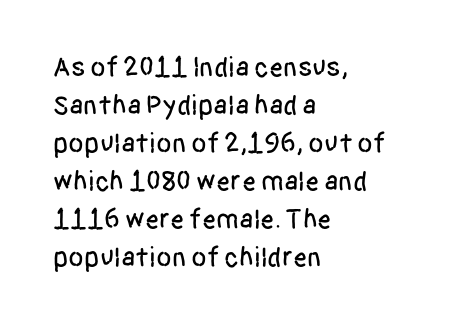
{"serif": "no", "italic": "no", "width": "condensed", "stroke_contrast": "low", "x_height": "large", "monospaced": "no", "underline": "no", "align": "left", "line_spacing": "normal", "line_spacing_ratio": 1.36, "letter_spacing": "normal", "letter_spacing_em": 0.0, "glyph_px": 28}
